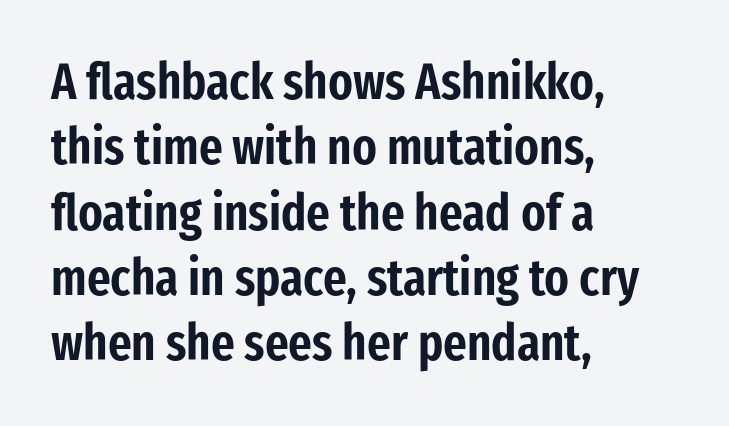
{"serif": "no", "italic": "no", "width": "condensed", "stroke_contrast": "low", "x_height": "medium", "monospaced": "no", "underline": "no", "align": "left", "line_spacing": "normal", "line_spacing_ratio": 1.28, "letter_spacing": "normal", "letter_spacing_em": 0.0, "glyph_px": 51}
